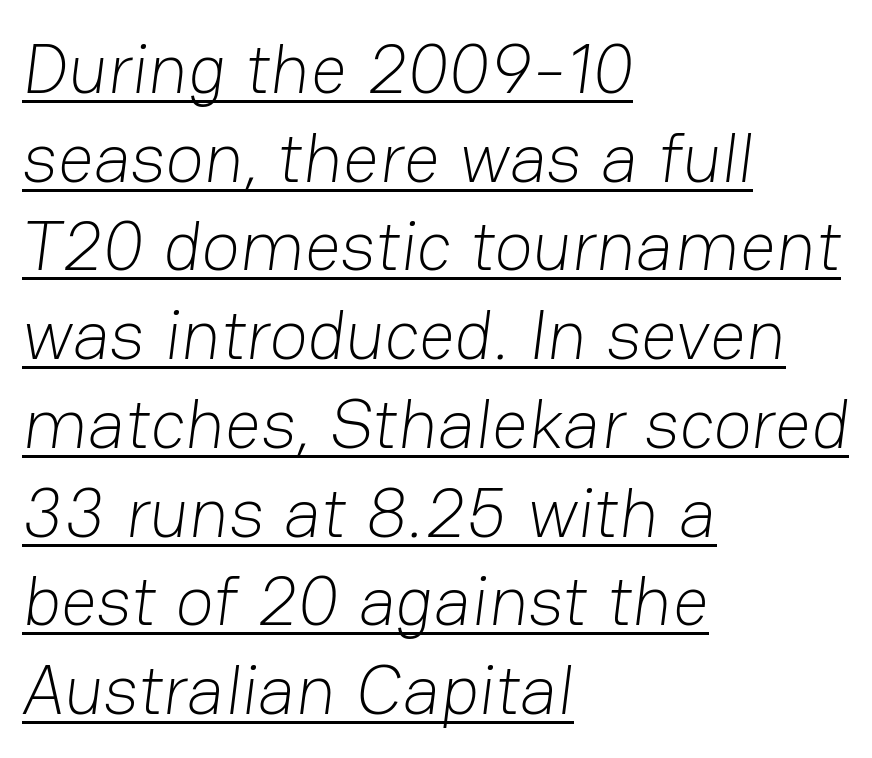
{"serif": "no", "bold": "no", "weight": "light", "width": "normal", "stroke_contrast": "low", "x_height": "medium", "monospaced": "no", "underline": "yes", "align": "left", "line_spacing": "normal", "line_spacing_ratio": 1.25, "letter_spacing": "normal", "letter_spacing_em": 0.0, "glyph_px": 71}
